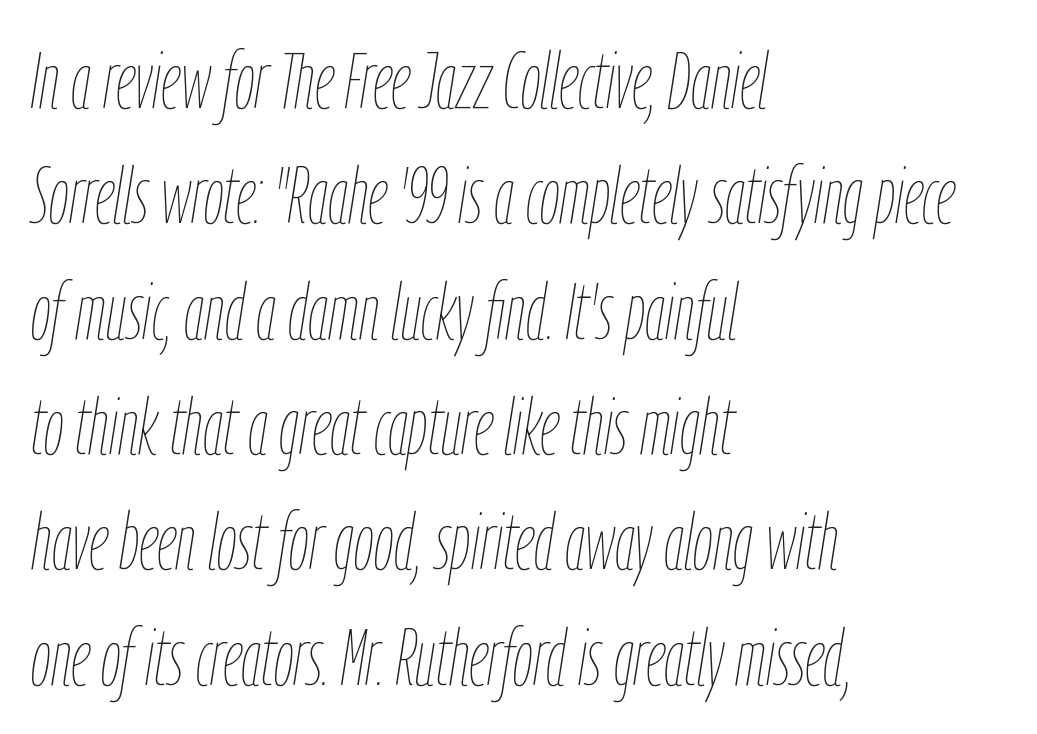
Do the characters align in a grid? No, the font is proportional. In terms of leading, this rendering sits right in the middle. The font's italic variant was chosen for this text. A light-to-regular cut is what we see here.
